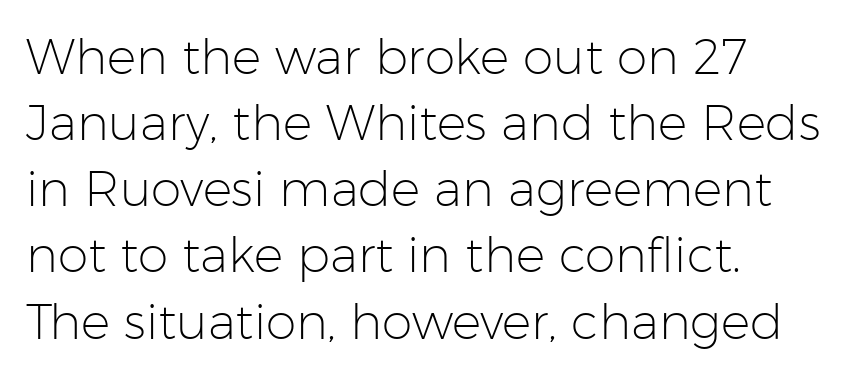
{"serif": "no", "italic": "no", "bold": "no", "weight": "light", "width": "normal", "stroke_contrast": "low", "x_height": "medium", "monospaced": "no", "underline": "no", "align": "left", "line_spacing": "normal", "line_spacing_ratio": 1.35, "letter_spacing": "normal", "letter_spacing_em": 0.0, "glyph_px": 49}
